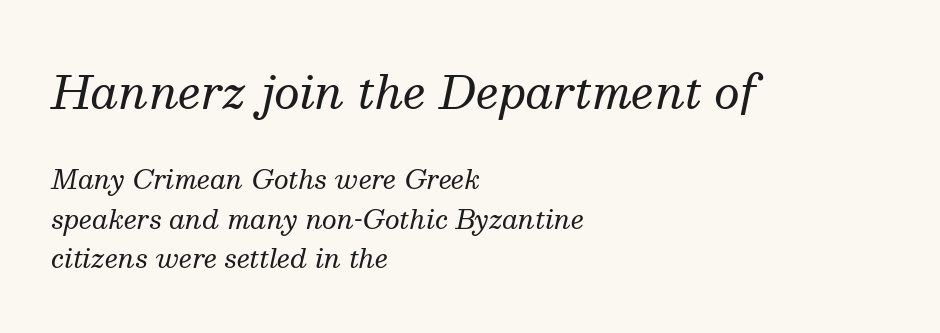
Q: Is the text bold? A: No.
Q: Is the text italic (slanted)? A: Yes, it leans right by about 13 degrees.
Q: Is the typeface a serif or a sans-serif typeface? A: Serif.
Q: Is the text underlined? A: No.
Q: How is the paragraph aligned? A: Left-aligned.
Q: Is the spacing between letters normal or unusually wide? A: Normal.
Q: Is the spacing between lines tight, normal or loose? A: Normal.
Q: Which block of text is set in a larger size, the first (top) or the second (bottom)? A: The first (top) one.
Q: Width (condensed, normal, or wide)? A: Normal.
Q: Stroke contrast? A: Medium.
Q: x-height? A: Medium.
Q: Monospaced? A: No.
